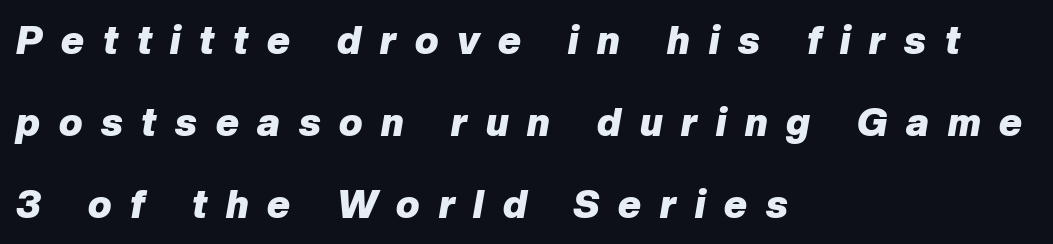
The image shows 39 px heavy type, italic (leaning right); set left-aligned, loose line spacing (2.1x), unusually wide letter spacing (+0.48 em), not underlined; low stroke contrast and a medium x-height.
